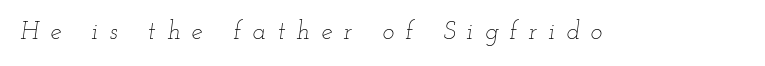
There is plenty of visible air inserted between adjacent glyphs. Quick note: italic. Only glyphs here, with clear space below each row. The typesetting does not lean heavy: it is not bold.
